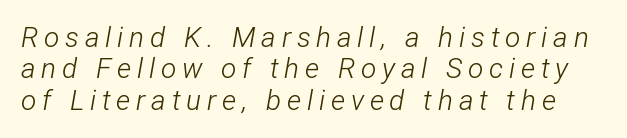
The image shows 28 px light, condensed type, italic (leaning right); set tight line spacing (1.12x), unusually wide letter spacing (+0.21 em), not underlined; low stroke contrast and a medium x-height.
